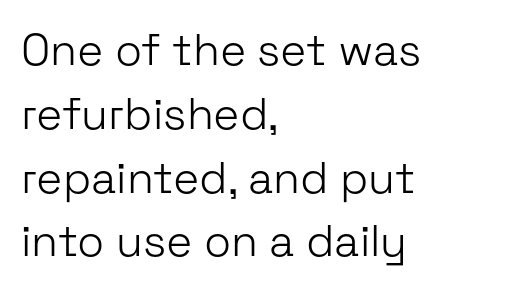
{"serif": "no", "italic": "no", "bold": "no", "weight": "light", "width": "normal", "stroke_contrast": "low", "x_height": "medium", "monospaced": "no", "underline": "no", "align": "left", "line_spacing": "normal", "line_spacing_ratio": 1.45, "letter_spacing": "normal", "letter_spacing_em": 0.0, "glyph_px": 44}
